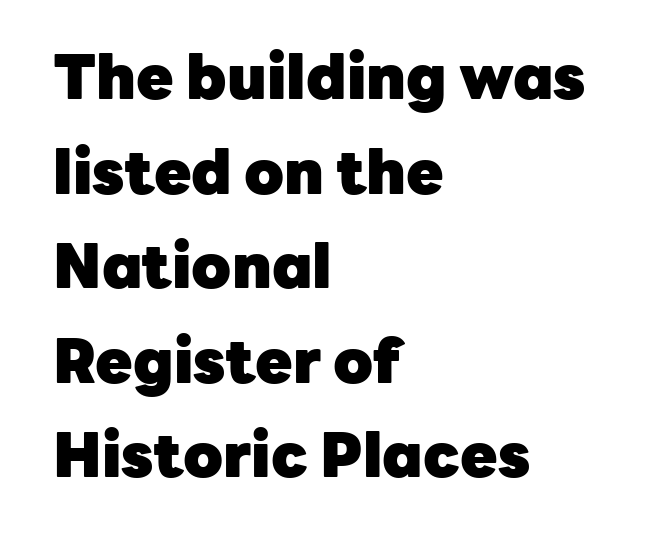
{"serif": "no", "italic": "no", "bold": "yes", "weight": "heavy", "width": "normal", "stroke_contrast": "low", "x_height": "medium", "monospaced": "no", "underline": "no", "align": "left", "line_spacing": "normal", "line_spacing_ratio": 1.55, "letter_spacing": "normal", "letter_spacing_em": 0.0, "glyph_px": 61}
